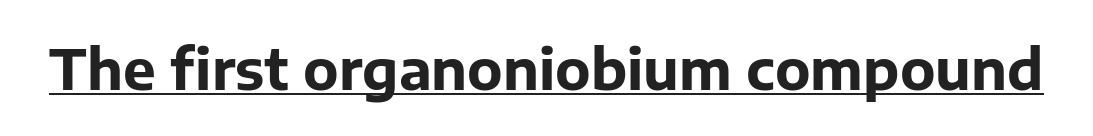
The image shows 55 px bold sans-serif type, upright; set normal letter spacing, underlined; low stroke contrast and a medium x-height.
